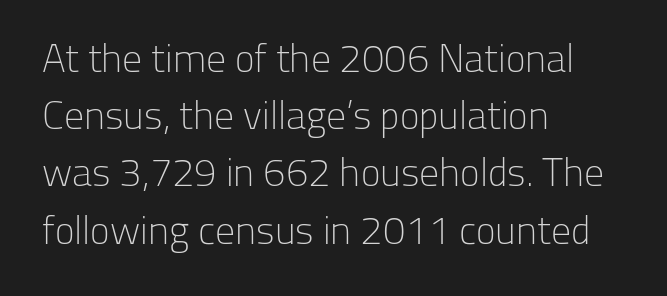
Q: Is the text bold? A: No.
Q: Is the text italic (slanted)? A: No, it is upright.
Q: Is the typeface a serif or a sans-serif typeface? A: Sans-serif.
Q: Is the text underlined? A: No.
Q: How is the paragraph aligned? A: Left-aligned.
Q: Is the spacing between letters normal or unusually wide? A: Normal.
Q: Is the spacing between lines tight, normal or loose? A: Normal.
Q: Width (condensed, normal, or wide)? A: Normal.
Q: Stroke contrast? A: Low.
Q: x-height? A: Medium.
Q: Monospaced? A: No.
